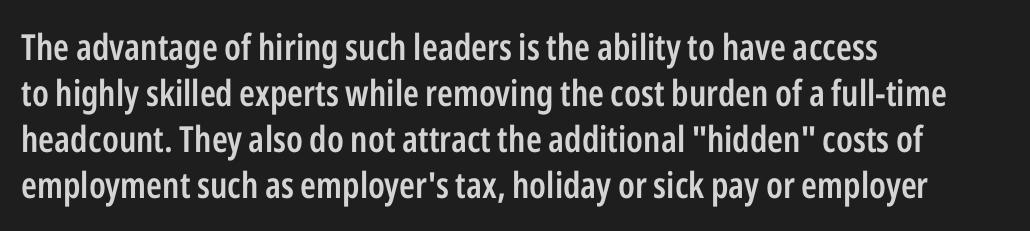
Q: Is the text bold? A: Semi-bold.
Q: Is the text italic (slanted)? A: No, it is upright.
Q: Is the typeface a serif or a sans-serif typeface? A: Sans-serif.
Q: Is the text underlined? A: No.
Q: How is the paragraph aligned? A: Left-aligned.
Q: Is the spacing between letters normal or unusually wide? A: Normal.
Q: Is the spacing between lines tight, normal or loose? A: Normal.
Q: Width (condensed, normal, or wide)? A: Condensed.
Q: Stroke contrast? A: Low.
Q: x-height? A: Medium.
Q: Monospaced? A: No.
